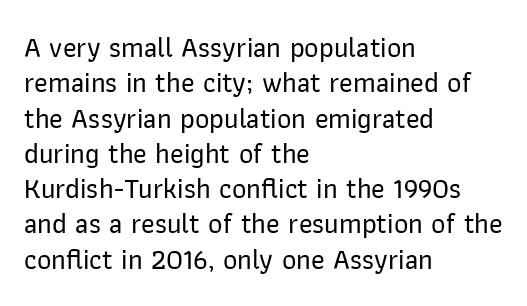
These lines are rendered in a variable-pitch font. Beneath every word, the page is bare. Vertically, the passage feels balanced, rows spaced as you'd expect. The characters display no serif detailing; their extremities are plain. The gaps between neighbouring characters are ordinary and unremarkable.
